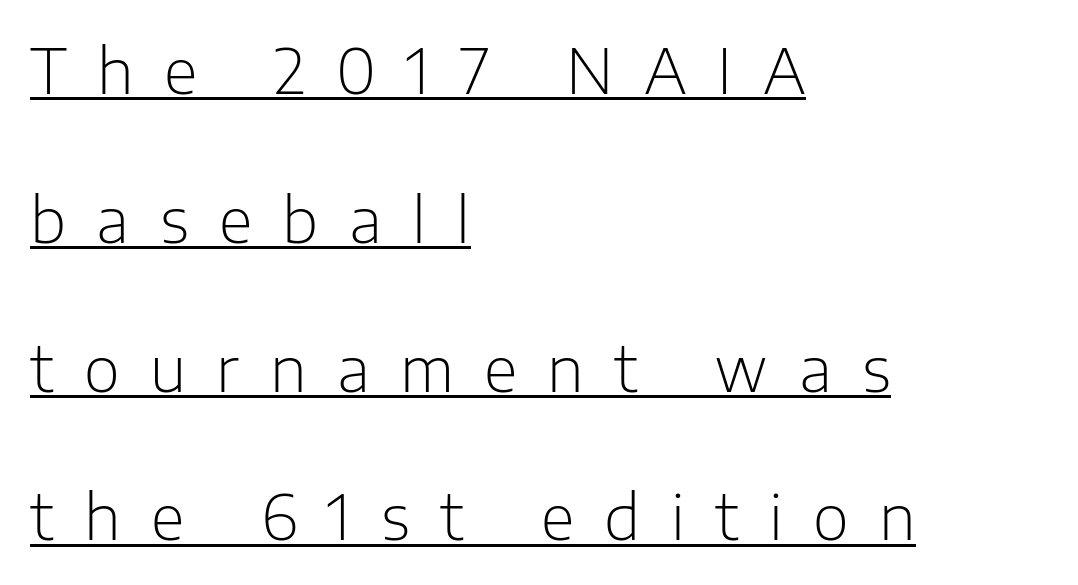
The image shows 62 px light sans-serif type, upright; set left-aligned, loose line spacing (2.4x), unusually wide letter spacing (+0.49 em), underlined; low stroke contrast and a medium x-height.
